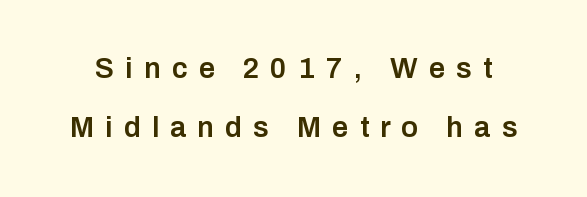
{"serif": "no", "italic": "no", "bold": "semi", "weight": "semibold", "width": "normal", "stroke_contrast": "low", "x_height": "medium", "monospaced": "no", "underline": "no", "line_spacing": "loose", "line_spacing_ratio": 2.04, "letter_spacing": "wide", "letter_spacing_em": 0.38, "glyph_px": 29}
